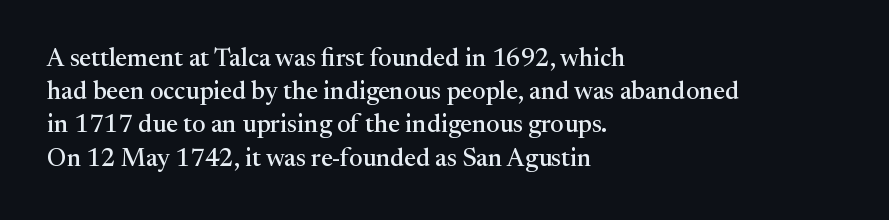
Q: Is the text italic (slanted)? A: No, it is upright.
Q: Is the text underlined? A: No.
Q: How is the paragraph aligned? A: Left-aligned.
Q: Is the spacing between letters normal or unusually wide? A: Normal.
Q: Is the spacing between lines tight, normal or loose? A: Normal.
